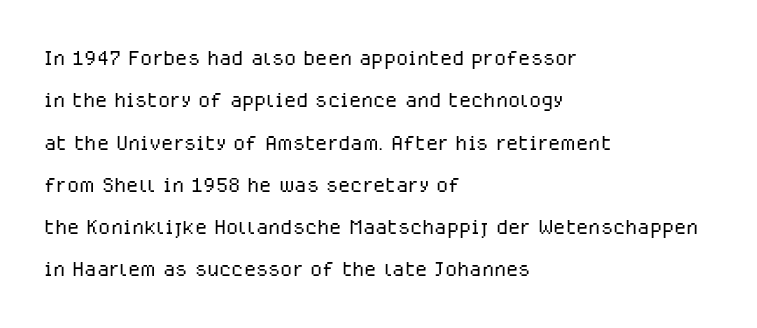
The image shows 28 px light sans-serif type, upright; set left-aligned, normal line spacing (1.51x), normal letter spacing, not underlined; low stroke contrast and a medium x-height.
